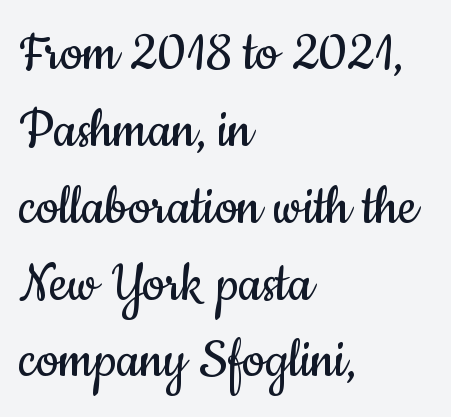
{"serif": "no", "bold": "no", "weight": "regular", "width": "condensed", "stroke_contrast": "low", "x_height": "small", "monospaced": "no", "underline": "no", "align": "left", "line_spacing_ratio": 1.22, "letter_spacing": "normal", "letter_spacing_em": 0.0, "glyph_px": 63}
